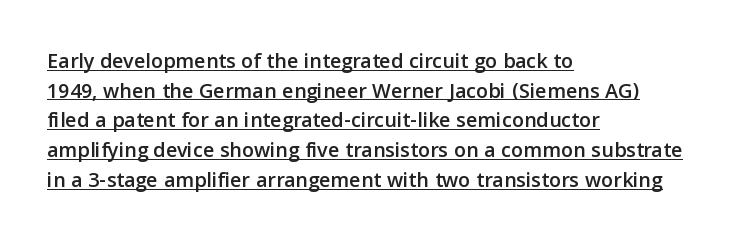
Q: Is the text italic (slanted)? A: No, it is upright.
Q: Is the text underlined? A: Yes.
Q: How is the paragraph aligned? A: Left-aligned.
Q: Is the spacing between letters normal or unusually wide? A: Normal.
Q: Is the spacing between lines tight, normal or loose? A: Normal.
